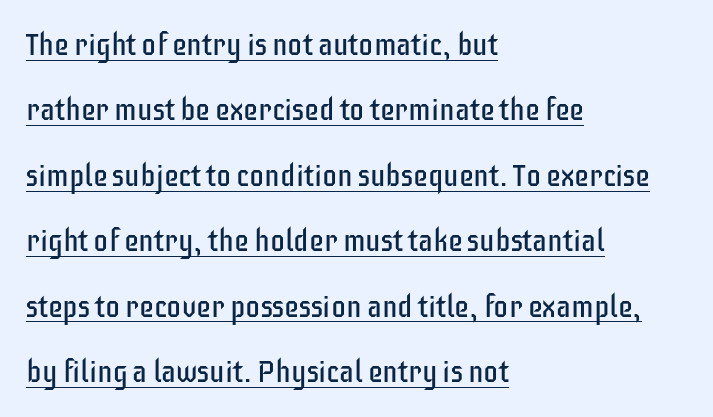
Q: Is the text bold? A: No.
Q: Is the text italic (slanted)? A: No, it is upright.
Q: Is the typeface a serif or a sans-serif typeface? A: Sans-serif.
Q: Is the text underlined? A: Yes.
Q: How is the paragraph aligned? A: Left-aligned.
Q: Is the spacing between letters normal or unusually wide? A: Normal.
Q: Is the spacing between lines tight, normal or loose? A: Loose.
Q: Width (condensed, normal, or wide)? A: Condensed.
Q: Stroke contrast? A: Low.
Q: x-height? A: Large.
Q: Monospaced? A: No.
